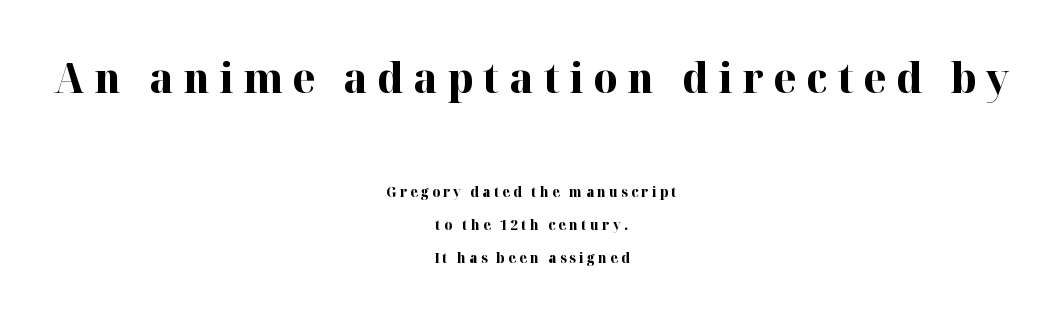
{"serif": "yes", "italic": "no", "bold": "yes", "weight": "bold", "width": "normal", "stroke_contrast": "high", "x_height": "medium", "monospaced": "no", "underline": "no", "align": "center", "line_spacing": "loose", "line_spacing_ratio": 2.38, "letter_spacing": "wide", "letter_spacing_em": 0.23, "larger_block": "first", "size_ratio": 3.0, "glyph_px": 42}
